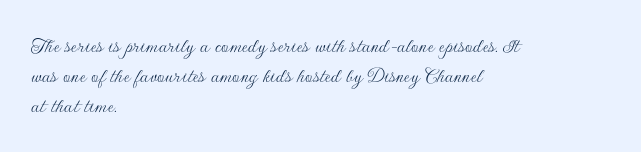
Teacher's note: observe the even left margin — that is flush-left alignment. Does extra space separate the letters? No, they use regular spacing. The glyphs are unaccompanied by any horizontal stroke below them. The lines sit at an ordinary, default distance from one another.
